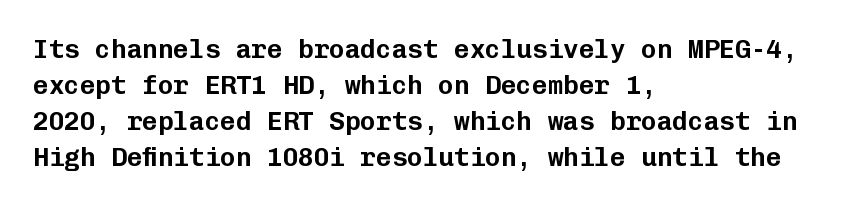
A typesetter would mark this as roman, not italic. Every row of glyphs begins at an identical x-position on the left. Descenders are the only things crossing below the line. Horizontal bands of white between lines are of average thickness.
